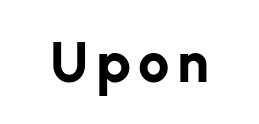
{"serif": "no", "italic": "no", "bold": "yes", "weight": "bold", "width": "normal", "stroke_contrast": "low", "x_height": "medium", "monospaced": "no", "underline": "no", "glyph_px": 56}
